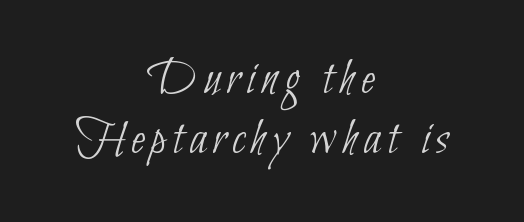
{"serif": "no", "bold": "no", "weight": "thin", "width": "condensed", "stroke_contrast": "low", "x_height": "small", "monospaced": "no", "underline": "no", "align": "center", "line_spacing_ratio": 1.18, "glyph_px": 51}
